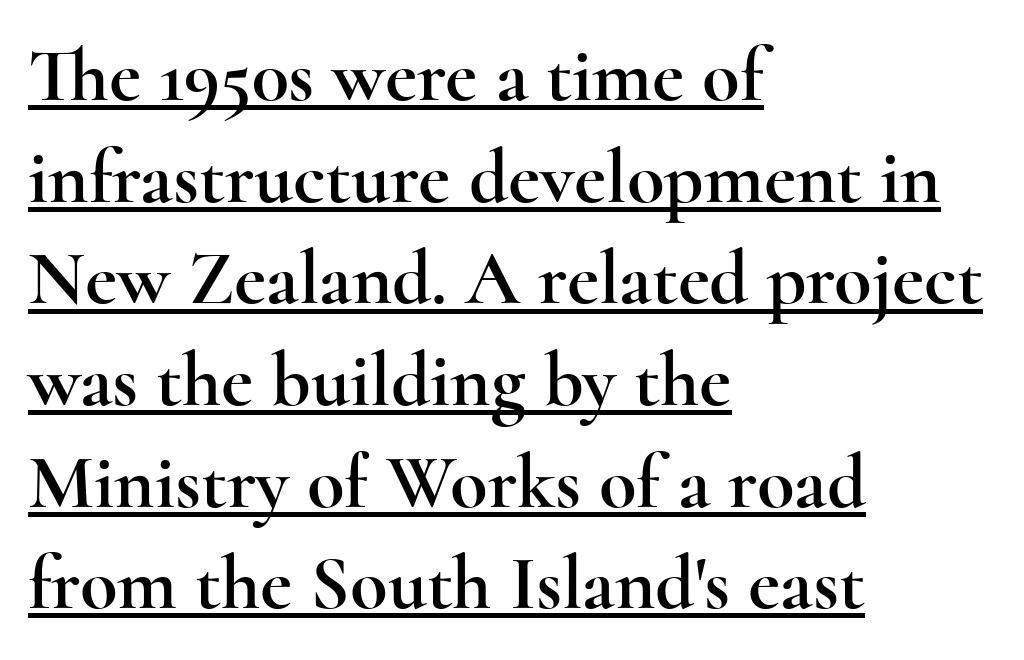
You can see a thin bar hugging the bottom of the glyphs. Leftover space on each line is placed entirely after the last word. A typesetter would mark this as roman, not italic. Serif or sans? Serif — the stroke terminals have little feet. Letter spacing: default.
